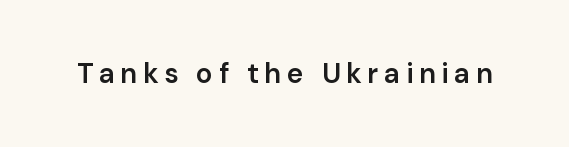
Posture: vertical. What weight is shown? A semibold, between regular and bold. A typesetter would call this heavily tracked-out type. Anything drawn beneath the words? Only blank space. I'd call this a sans setting — the letters go barefoot.
